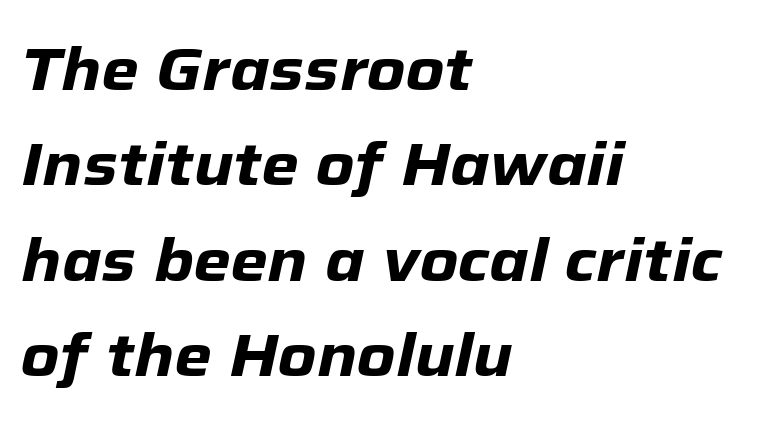
Teacher's note: observe the even left margin — that is flush-left alignment. Summary of weight: heavy, a full bold. The string is rendered with underlining switched off. The typography opts for an oblique posture over an upright one. Each letter keeps its own natural width here, so spacing adapts to shape. A normal amount of white space separates one row of letters from the next.
